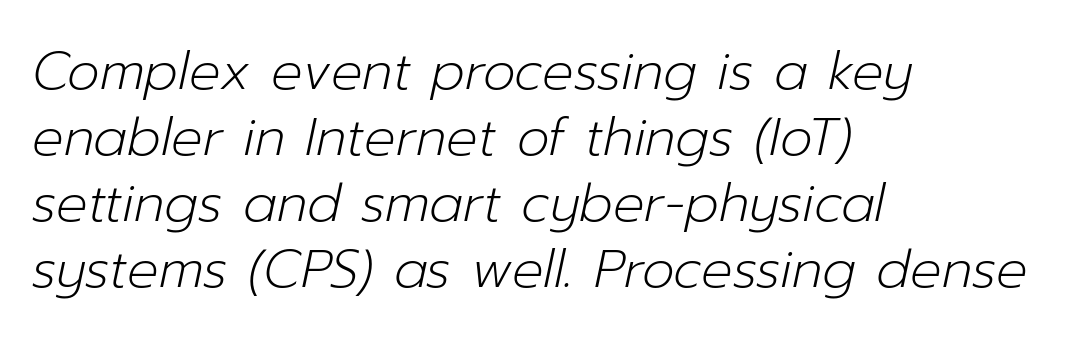
The words here are not underlined. Short note: letters normally spaced. Regarding leading, the lines here are spaced in the standard way. Alignment: flush left.
